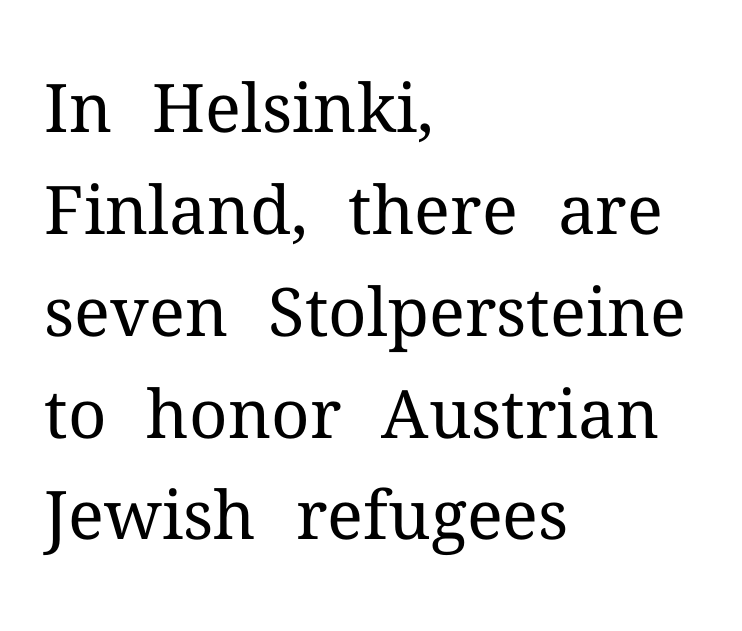
The image shows 67 px regular-weight serif type, upright; set left-aligned, normal line spacing (1.52x), normal letter spacing, not underlined; medium stroke contrast and a medium x-height.
